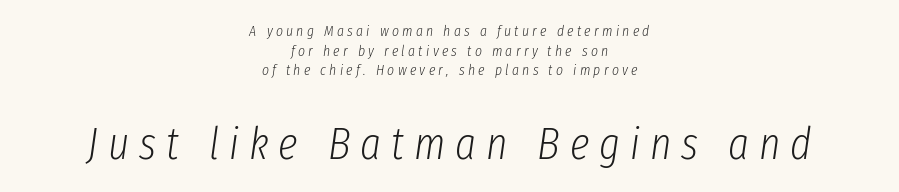
Q: Is the text bold? A: No.
Q: Is the text italic (slanted)? A: Yes, it leans right by about 8 degrees.
Q: Is the text underlined? A: No.
Q: How is the paragraph aligned? A: Centered.
Q: Is the spacing between letters normal or unusually wide? A: Unusually wide.
Q: Is the spacing between lines tight, normal or loose? A: Normal.
Q: Which block of text is set in a larger size, the first (top) or the second (bottom)? A: The second (bottom) one.
Q: Width (condensed, normal, or wide)? A: Condensed.
Q: Stroke contrast? A: Low.
Q: x-height? A: Medium.
Q: Monospaced? A: No.
